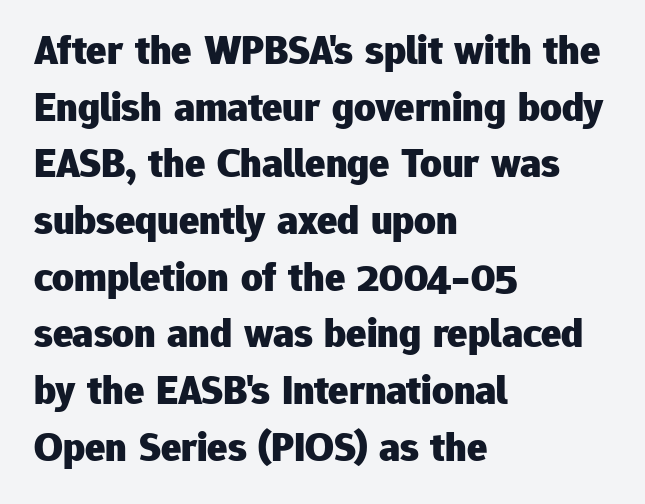
Q: Is the text bold? A: Yes.
Q: Is the text italic (slanted)? A: No, it is upright.
Q: Is the typeface a serif or a sans-serif typeface? A: Sans-serif.
Q: Is the text underlined? A: No.
Q: How is the paragraph aligned? A: Left-aligned.
Q: Is the spacing between letters normal or unusually wide? A: Normal.
Q: Is the spacing between lines tight, normal or loose? A: Normal.
Q: Width (condensed, normal, or wide)? A: Normal.
Q: Stroke contrast? A: Low.
Q: x-height? A: Medium.
Q: Monospaced? A: No.
